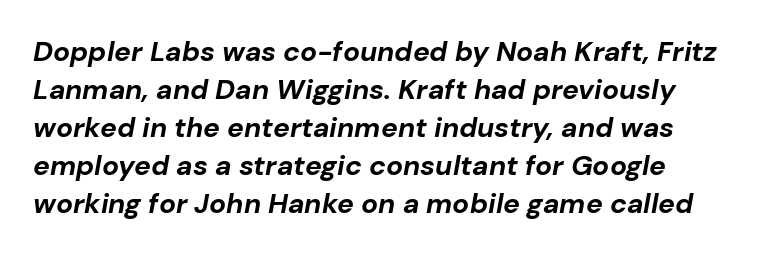
The image shows 28 px bold type, italic (leaning right); set normal line spacing (1.36x), normal letter spacing, not underlined; low stroke contrast and a medium x-height.
